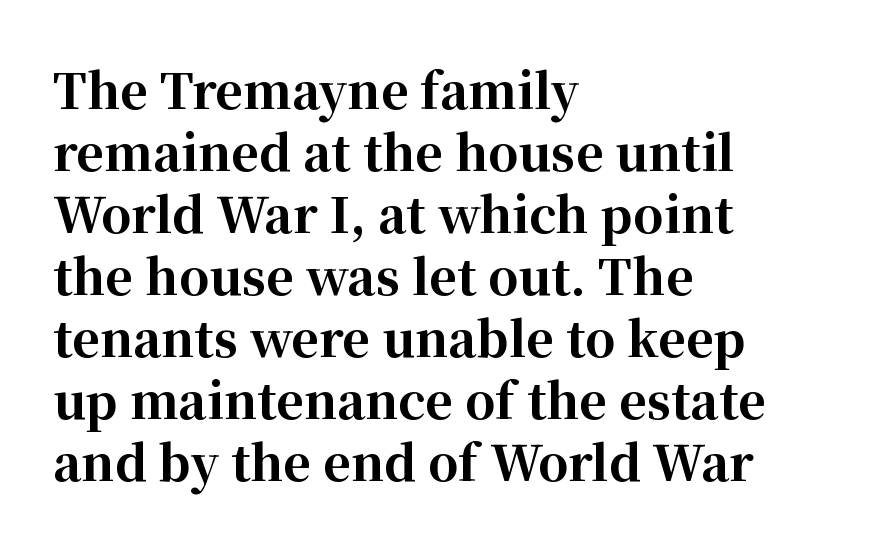
{"serif": "yes", "italic": "no", "bold": "yes", "weight": "bold", "width": "normal", "stroke_contrast": "high", "x_height": "medium", "monospaced": "no", "underline": "no", "align": "left", "line_spacing": "normal", "line_spacing_ratio": 1.29, "letter_spacing": "normal", "letter_spacing_em": 0.0, "glyph_px": 48}
